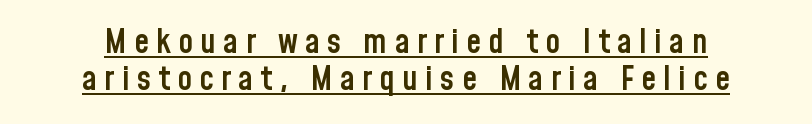
The image shows 34 px semibold, condensed sans-serif type, upright; set centered, tight line spacing (1.09x), unusually wide letter spacing (+0.21 em), underlined; low stroke contrast and a medium x-height.
